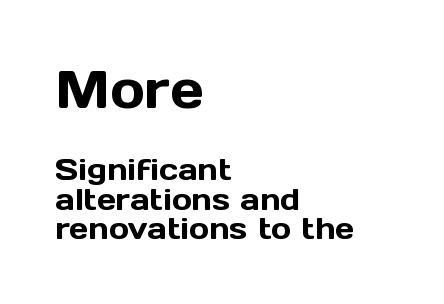
The image shows 53 px sans-serif type, upright; set left-aligned, tight line spacing (0.99x), normal letter spacing, not underlined; the first (top) block is 1.77x larger; a medium x-height.
